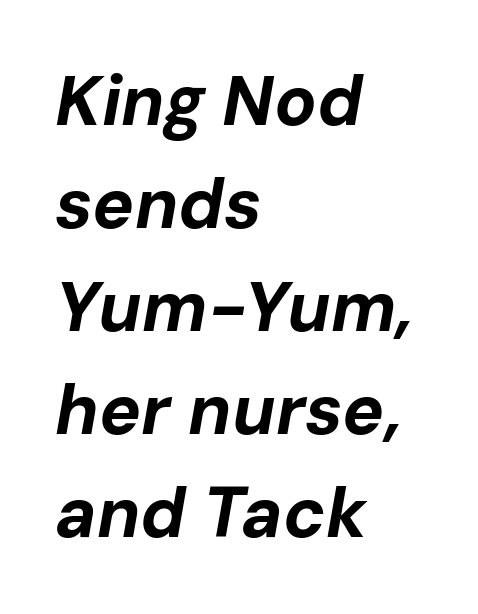
{"italic": "yes", "lean": "right", "slant_degrees": 10, "bold": "yes", "weight": "bold", "width": "normal", "stroke_contrast": "low", "x_height": "medium", "monospaced": "no", "underline": "no", "align": "left", "line_spacing": "normal", "line_spacing_ratio": 1.47, "letter_spacing": "normal", "letter_spacing_em": 0.0, "glyph_px": 70}
